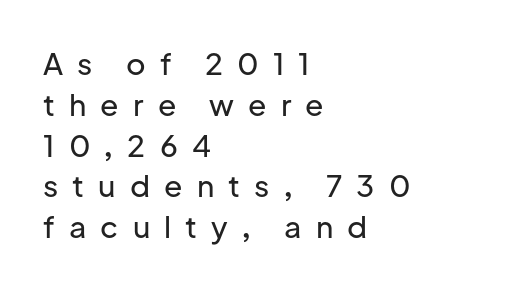
Italic: no, the glyphs are upright roman. Short note: letters widely spaced. You can tell from the bare stems that sans-serif type was used. Rule under the text: the space is simply empty. A typesetter would call this proportional, since set widths differ per character.
